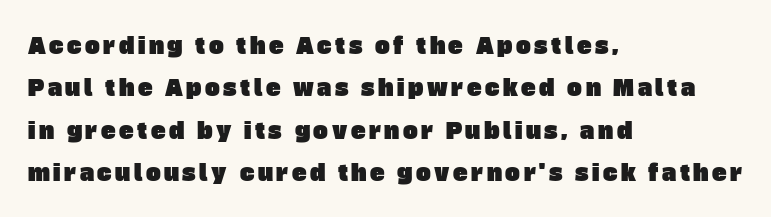
{"underline": "no", "align": "left", "line_spacing": "loose", "line_spacing_ratio": 1.93, "glyph_px": 22}
